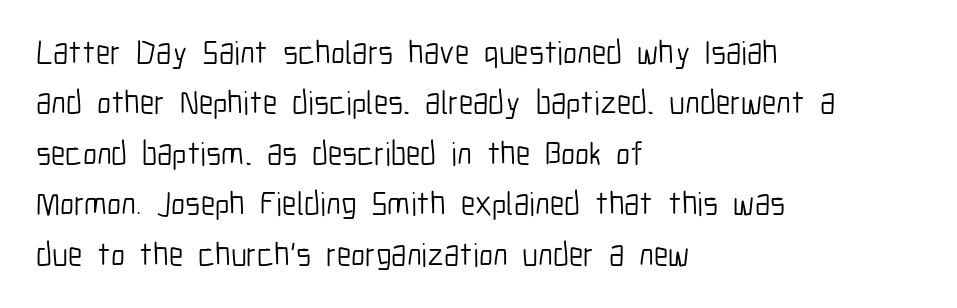
The image shows 33 px light, condensed sans-serif type, upright; set left-aligned, normal line spacing (1.53x), normal letter spacing, not underlined; low stroke contrast and a medium x-height.
